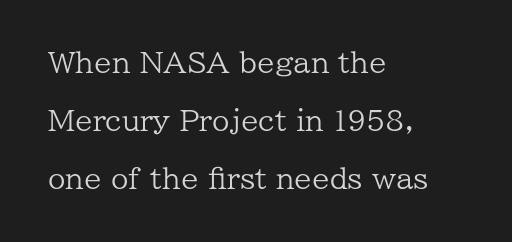
Leading: increased. The passage shown is typed in a proportional face where columns would drift. Line starts are locked; line ends wander. Each row of text sits above clean, open space.
